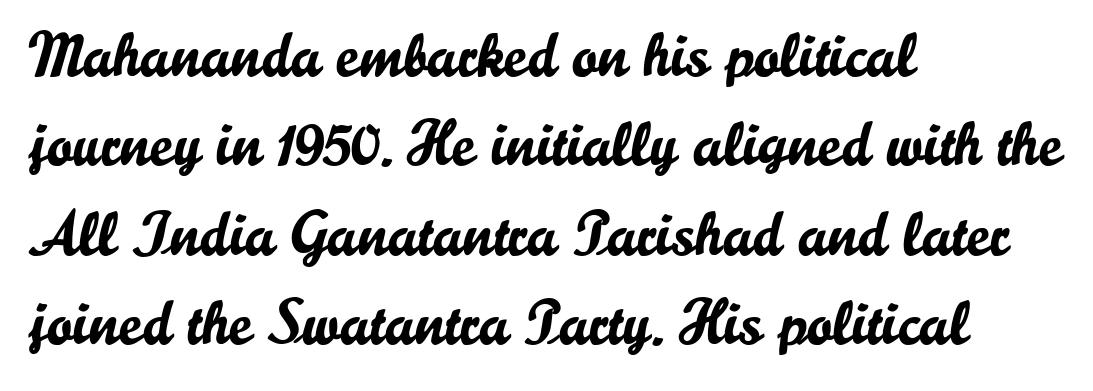
{"serif": "no", "width": "normal", "stroke_contrast": "low", "x_height": "small", "monospaced": "no", "underline": "no", "align": "left", "line_spacing": "normal", "line_spacing_ratio": 1.42, "letter_spacing": "normal", "letter_spacing_em": 0.0, "glyph_px": 63}
